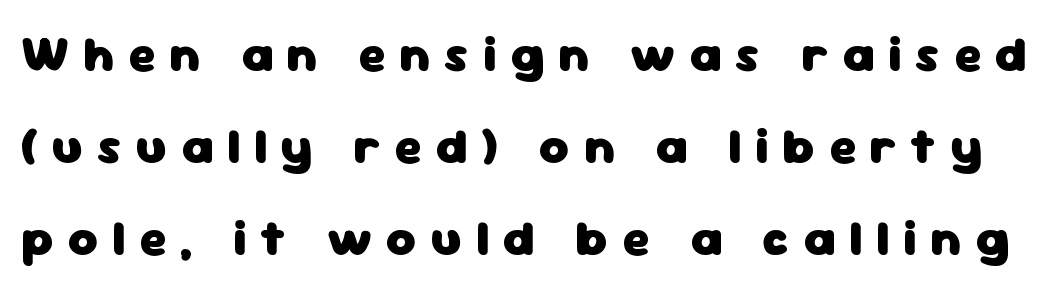
{"serif": "no", "italic": "no", "bold": "yes", "weight": "heavy", "width": "normal", "stroke_contrast": "low", "x_height": "medium", "monospaced": "no", "underline": "no", "line_spacing_ratio": 1.84, "letter_spacing": "wide", "letter_spacing_em": 0.28, "glyph_px": 50}
